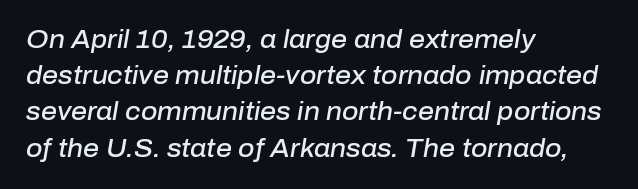
Check under the words: just untouched page. As a designer I'd log this as weight 600, semibold. This rendering leaves character spacing at its baseline value. The typography opts for an oblique posture over an upright one. If you drew a ruler down the left edge, every line would touch it.
